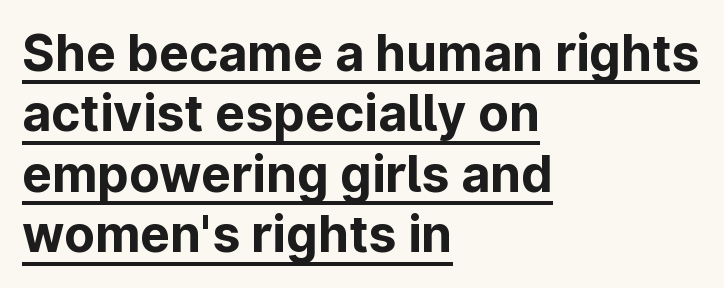
Q: Is the text bold? A: Yes.
Q: Is the text italic (slanted)? A: No, it is upright.
Q: Is the typeface a serif or a sans-serif typeface? A: Sans-serif.
Q: Is the text underlined? A: Yes.
Q: How is the paragraph aligned? A: Left-aligned.
Q: Is the spacing between letters normal or unusually wide? A: Normal.
Q: Width (condensed, normal, or wide)? A: Normal.
Q: Stroke contrast? A: Low.
Q: x-height? A: Medium.
Q: Monospaced? A: No.
